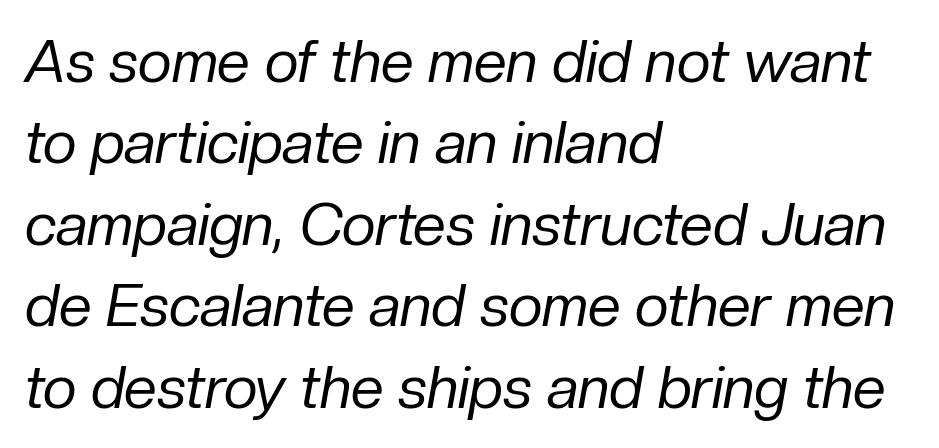
{"italic": "yes", "lean": "right", "slant_degrees": 10, "bold": "no", "weight": "regular", "width": "normal", "stroke_contrast": "low", "x_height": "medium", "monospaced": "no", "underline": "no", "align": "left", "line_spacing": "normal", "line_spacing_ratio": 1.38, "letter_spacing": "normal", "letter_spacing_em": 0.0, "glyph_px": 59}
